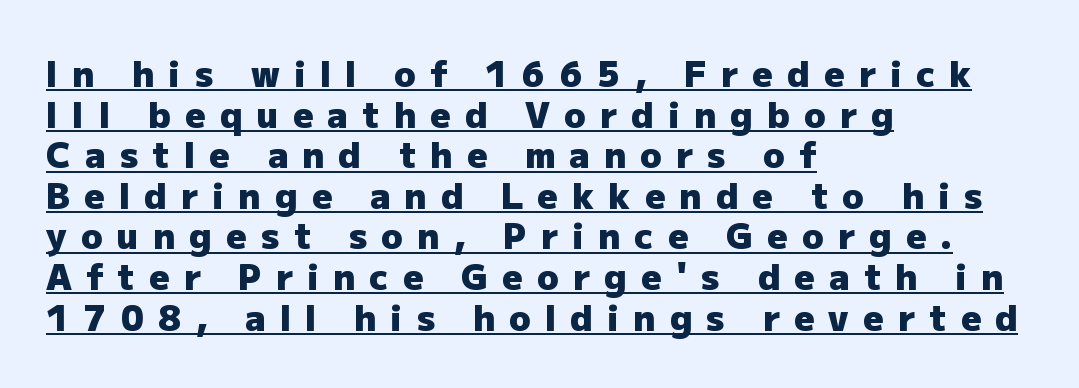
{"serif": "no", "italic": "no", "bold": "yes", "weight": "heavy", "width": "normal", "stroke_contrast": "low", "x_height": "medium", "monospaced": "no", "underline": "yes", "align": "left", "line_spacing_ratio": 1.16, "letter_spacing": "wide", "letter_spacing_em": 0.41, "glyph_px": 35}
